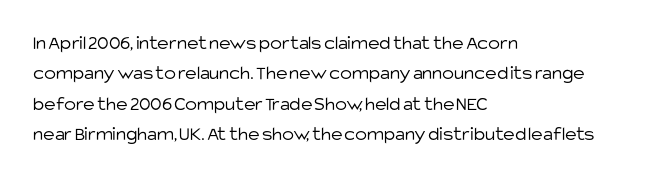
{"italic": "no", "bold": "no", "underline": "no", "align": "left", "line_spacing": "normal", "line_spacing_ratio": 1.52, "letter_spacing": "normal", "letter_spacing_em": 0.0, "glyph_px": 20}
